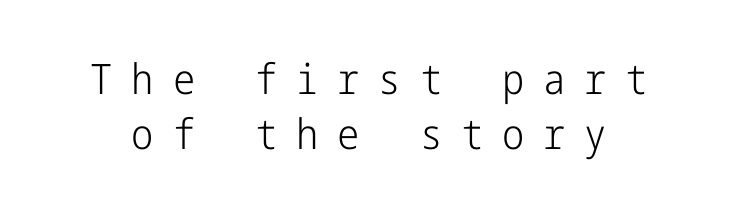
{"serif": "no", "italic": "no", "bold": "no", "weight": "light", "width": "condensed", "stroke_contrast": "low", "x_height": "medium", "underline": "no", "line_spacing": "normal", "line_spacing_ratio": 1.3, "letter_spacing": "wide", "letter_spacing_em": 0.45, "glyph_px": 42}
